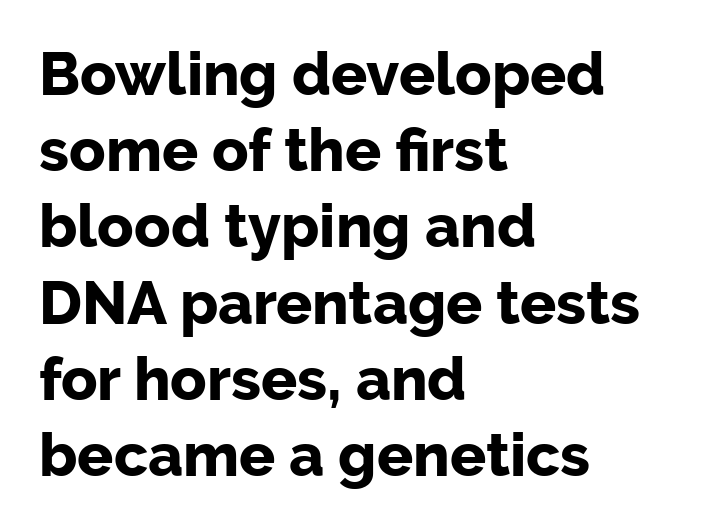
The image shows 60 px bold sans-serif type, upright; set left-aligned, normal line spacing (1.27x), normal letter spacing, not underlined; low stroke contrast and a medium x-height.
